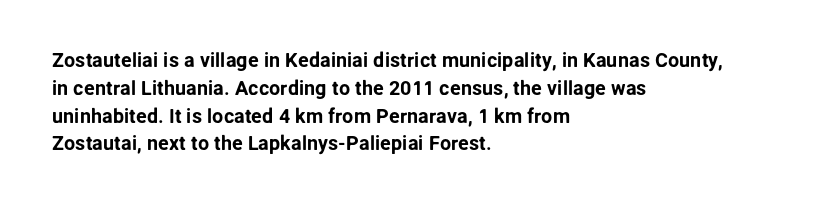
Q: Is the text italic (slanted)? A: No, it is upright.
Q: Is the text underlined? A: No.
Q: How is the paragraph aligned? A: Left-aligned.
Q: Is the spacing between letters normal or unusually wide? A: Normal.
Q: Is the spacing between lines tight, normal or loose? A: Normal.
